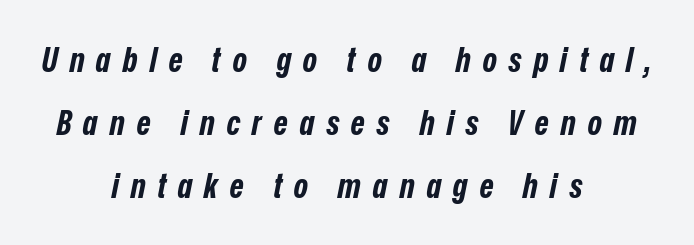
Q: Is the text bold? A: Yes.
Q: Is the text italic (slanted)? A: Yes, it leans right by about 12 degrees.
Q: Is the text underlined? A: No.
Q: How is the paragraph aligned? A: Centered.
Q: Is the spacing between letters normal or unusually wide? A: Unusually wide.
Q: Width (condensed, normal, or wide)? A: Condensed.
Q: Stroke contrast? A: Low.
Q: x-height? A: Medium.
Q: Monospaced? A: No.
